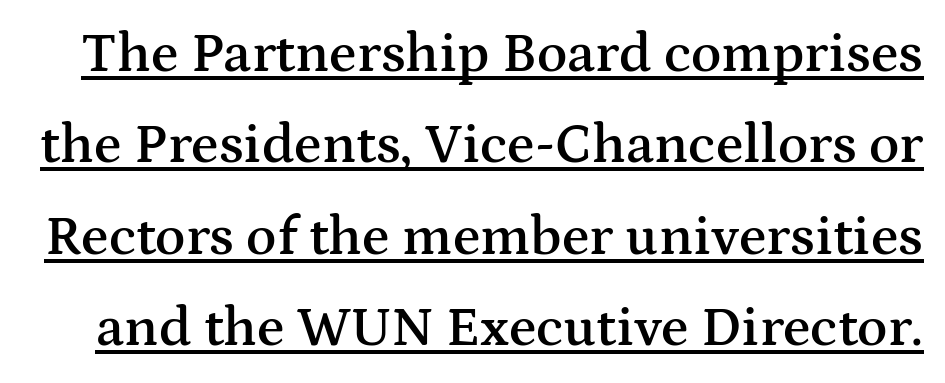
{"serif": "yes", "italic": "no", "bold": "semi", "weight": "semibold", "width": "wide", "stroke_contrast": "medium", "x_height": "medium", "monospaced": "no", "underline": "yes", "line_spacing": "normal", "line_spacing_ratio": 1.63, "letter_spacing": "normal", "letter_spacing_em": 0.0, "glyph_px": 56}
